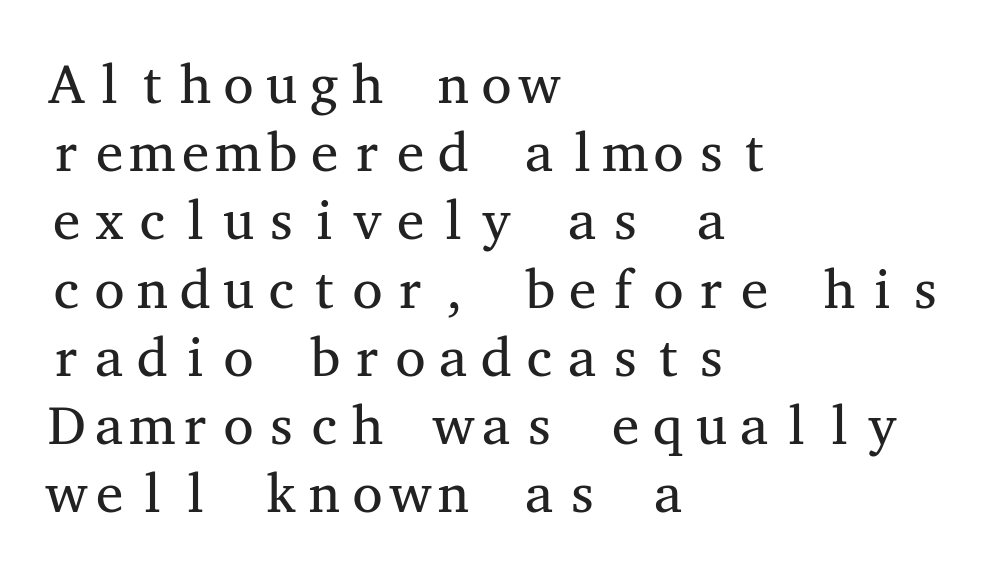
The image shows 55 px regular-weight, wide serif type, upright, monospaced; set left-aligned, line spacing 1.24x, normal letter spacing, not underlined; medium stroke contrast and a medium x-height.
